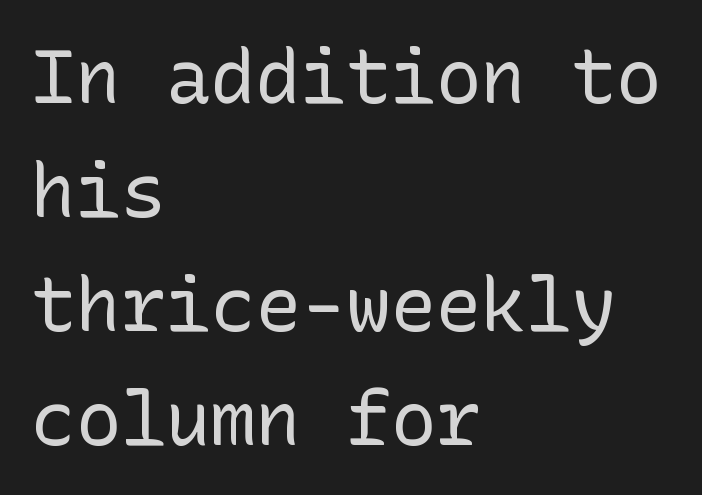
The image shows 75 px regular-weight sans-serif type, upright; set left-aligned, normal line spacing (1.52x), normal letter spacing, not underlined; low stroke contrast and a medium x-height.
